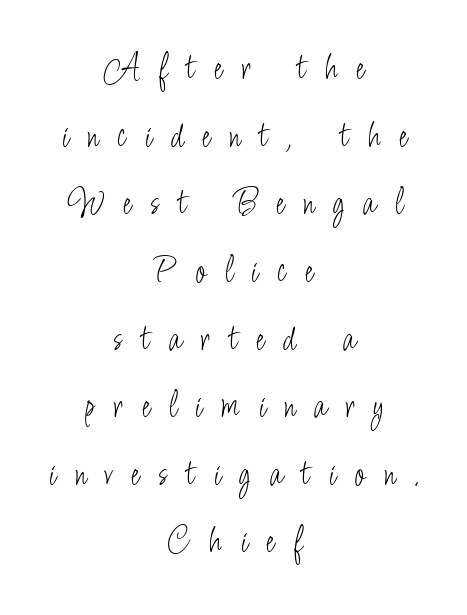
{"serif": "no", "bold": "no", "weight": "light", "width": "condensed", "stroke_contrast": "low", "x_height": "small", "monospaced": "no", "underline": "no", "align": "center", "line_spacing_ratio": 1.78, "letter_spacing": "wide", "letter_spacing_em": 0.49, "glyph_px": 38}
